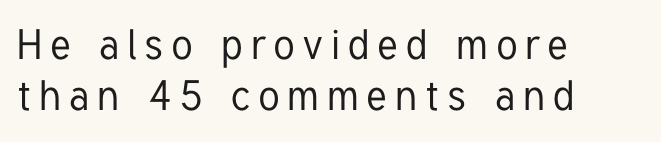
{"serif": "no", "italic": "no", "width": "condensed", "stroke_contrast": "low", "x_height": "medium", "monospaced": "no", "underline": "no", "align": "left", "line_spacing_ratio": 1.22, "glyph_px": 42}
